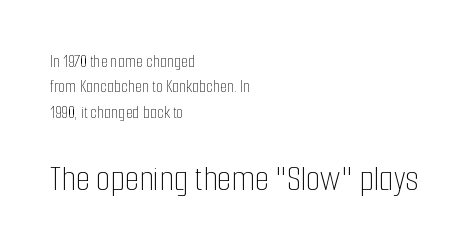
Q: Is the text bold? A: No.
Q: Is the text italic (slanted)? A: No, it is upright.
Q: Is the text underlined? A: No.
Q: How is the paragraph aligned? A: Left-aligned.
Q: Is the spacing between letters normal or unusually wide? A: Normal.
Q: Is the spacing between lines tight, normal or loose? A: Normal.
Q: Which block of text is set in a larger size, the first (top) or the second (bottom)? A: The second (bottom) one.
Q: Width (condensed, normal, or wide)? A: Condensed.
Q: Stroke contrast? A: Low.
Q: x-height? A: Medium.
Q: Monospaced? A: No.
